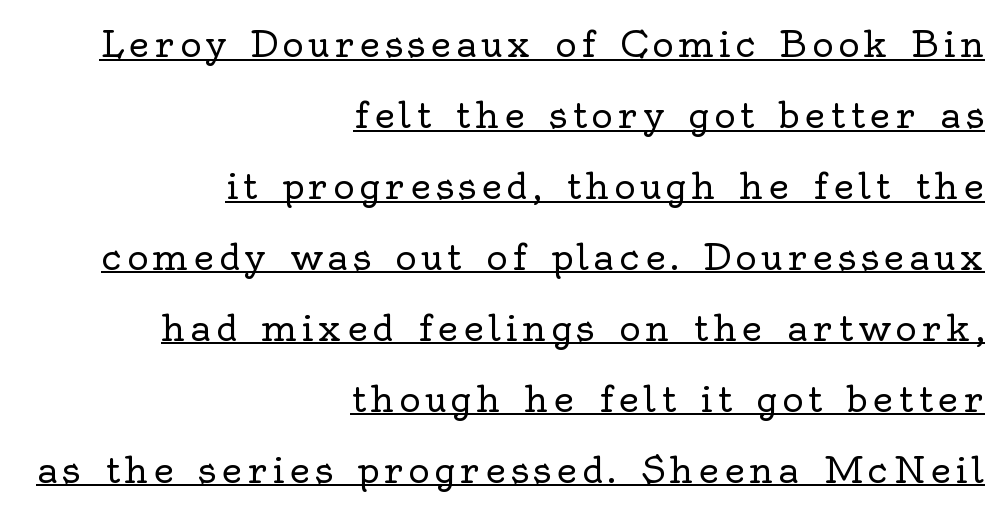
The ragged edge is on the left, which tells us the setting is flush right. Underlining? Definitely there. Ascenders rise straight up at ninety degrees. Each stroke keeps to a modest, everyday thickness or less. This sample has the flowing, uneven cadence of proportional lettering.
